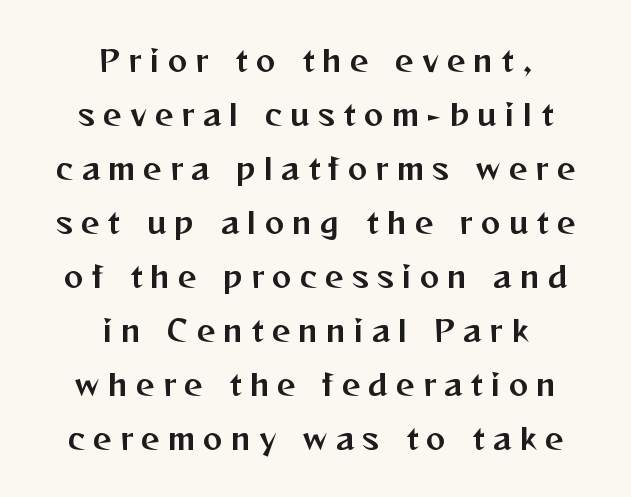
Every character sits straight up, as roman type does. Nothing sits at the stroke ends, so this counts as sans-serif. Between one letter and the next there's a generous, obvious gap. The space beneath each line is pristine and unruled. Think of a printed novel: that variable character pitch is what you see here.
